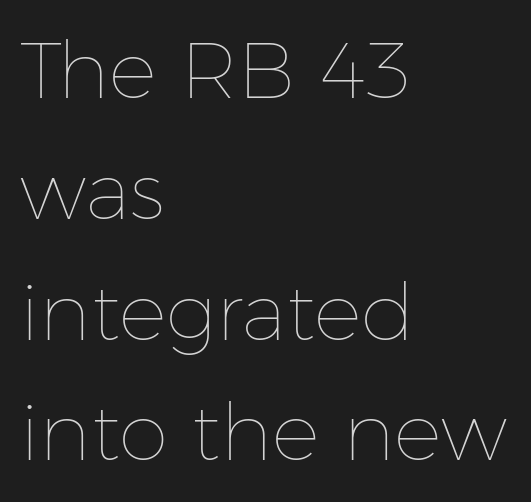
The image shows 80 px thin type, upright; set left-aligned, normal line spacing (1.51x), normal letter spacing, not underlined; low stroke contrast and a medium x-height.
